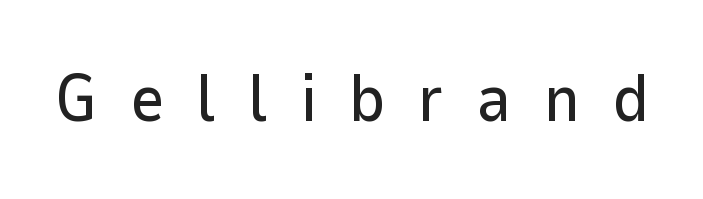
The image shows 66 px sans-serif type, upright; set unusually wide letter spacing (+0.49 em), not underlined; low stroke contrast and a medium x-height.
